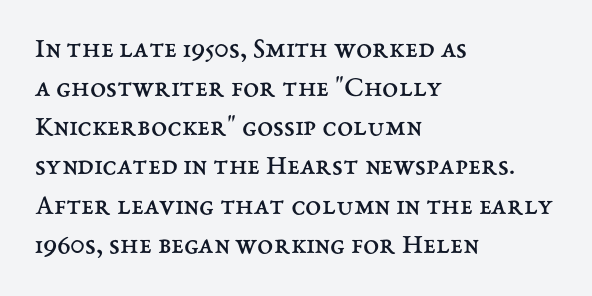
The image shows 29 px regular-weight type, upright; set left-aligned, normal line spacing (1.35x), normal letter spacing, not underlined; medium stroke contrast and a medium x-height.
